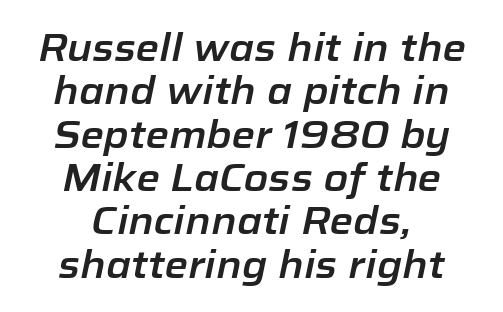
You could barely slide anything between these rows. The glyphs look as if they've been sheared to an angle. A centered setting, common on invitations and titles, is used for this passage. This sample has the flowing, uneven cadence of proportional lettering. The area under the type is left untouched. The passage shown has conventional tracking throughout.
